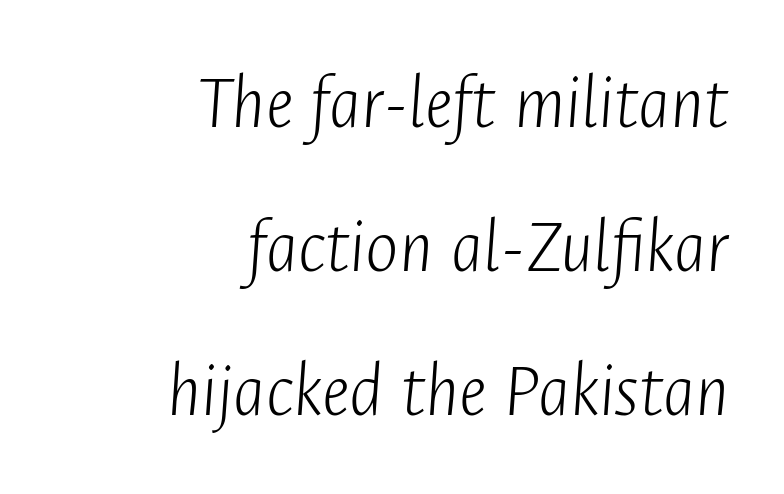
Q: Is the text bold? A: No.
Q: Is the text italic (slanted)? A: Yes, it leans right by about 4 degrees.
Q: Is the text underlined? A: No.
Q: How is the paragraph aligned? A: Right-aligned.
Q: Is the spacing between letters normal or unusually wide? A: Normal.
Q: Width (condensed, normal, or wide)? A: Condensed.
Q: Stroke contrast? A: Low.
Q: x-height? A: Medium.
Q: Monospaced? A: No.
